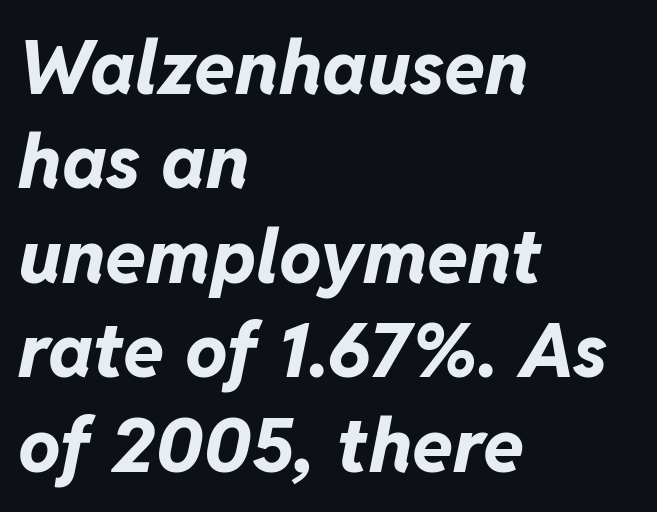
The type is set solid horizontally, with unmodified tracking. The lettering tilts uniformly, giving the passage an italic look. The letters advance in unequal steps, a hallmark of proportional type. Emphasis by weight is at full strength: bold. Casual observation: everything's shoved over to the left.
